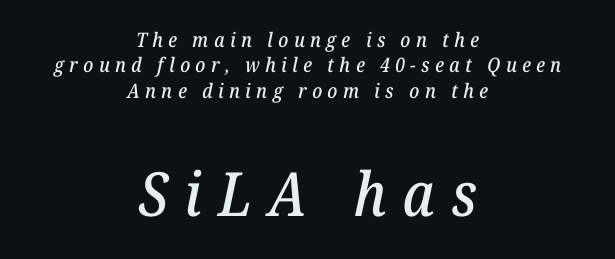
The image shows 61 px serif type, italic (leaning right); set centered, normal line spacing (1.27x), unusually wide letter spacing (+0.27 em), not underlined; the second (bottom) block is 3.05x larger; low stroke contrast and a medium x-height.
